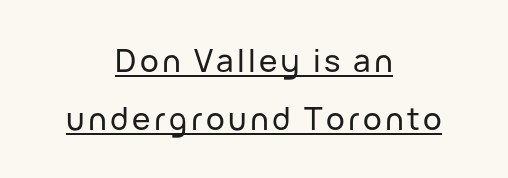
{"serif": "no", "italic": "no", "width": "normal", "stroke_contrast": "low", "x_height": "medium", "monospaced": "no", "underline": "yes", "align": "center", "line_spacing_ratio": 1.87, "glyph_px": 31}
